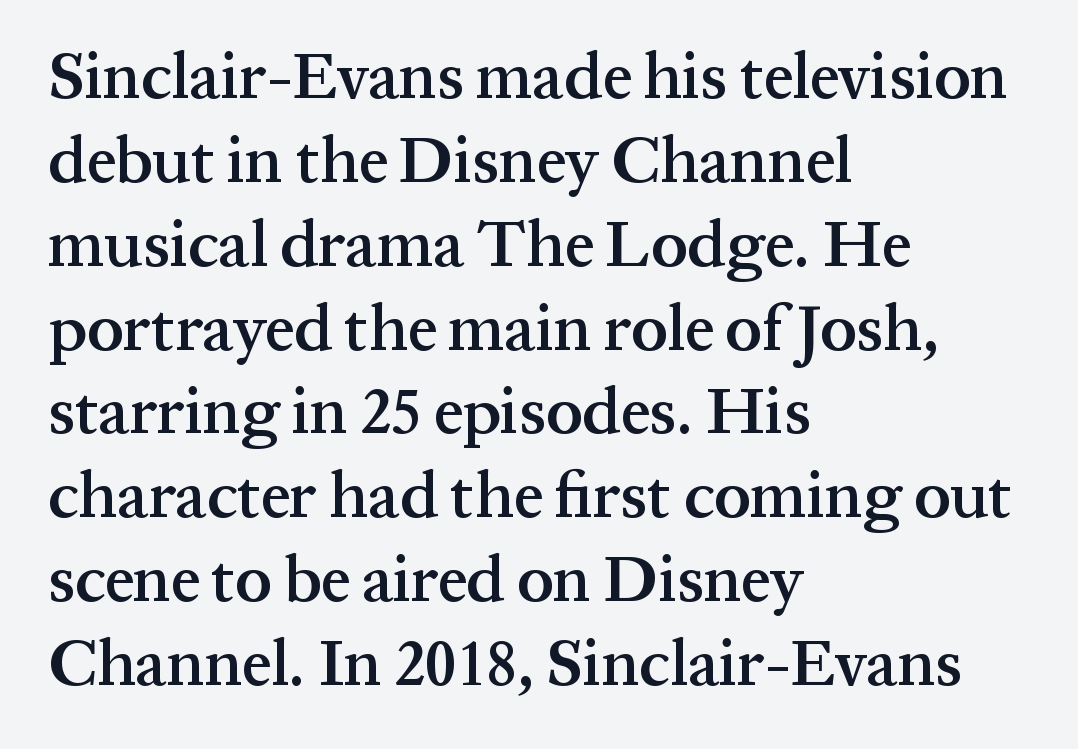
The paragraph shown leans on its left margin. Interline gaps are of average width in this sample. These lines carry some extra weight — a demibold, not a full bold. I'd call this a serif setting — the letters wear small feet. Type without underlining.
